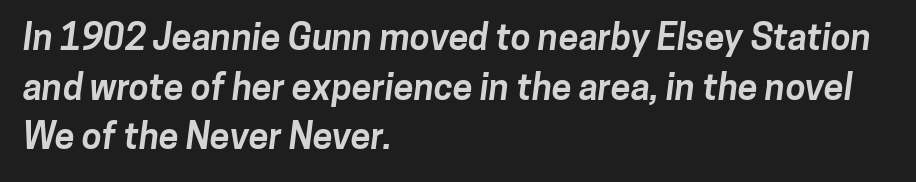
Q: Is the text bold? A: Yes.
Q: Is the typeface a serif or a sans-serif typeface? A: Sans-serif.
Q: Is the text underlined? A: No.
Q: How is the paragraph aligned? A: Left-aligned.
Q: Is the spacing between letters normal or unusually wide? A: Normal.
Q: Is the spacing between lines tight, normal or loose? A: Normal.
Q: Width (condensed, normal, or wide)? A: Normal.
Q: Stroke contrast? A: Low.
Q: x-height? A: Medium.
Q: Monospaced? A: No.
